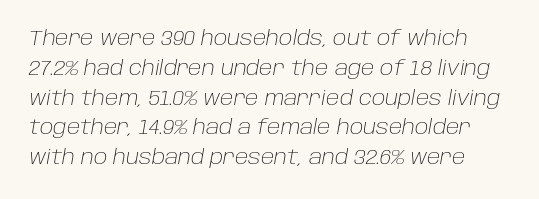
How would I describe the line gaps? Plain and ordinary. Posture: slanted. Tracking value appears to be zero — textbook default spacing. The cut favours lightness, reaching ordinary text weight at its darkest. The gap between lines stays unmarked.
